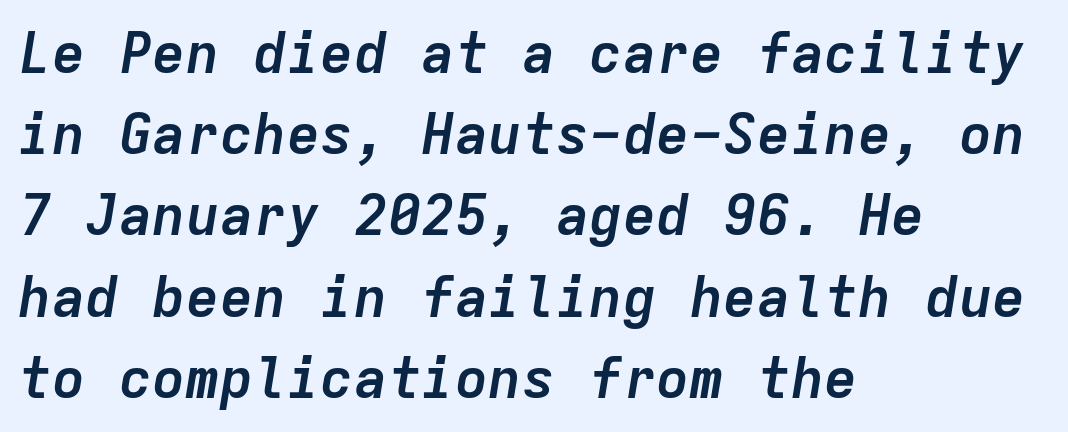
{"italic": "yes", "lean": "right", "slant_degrees": 9, "bold": "yes", "weight": "semibold", "width": "normal", "stroke_contrast": "low", "x_height": "medium", "monospaced": "yes", "underline": "no", "align": "left", "line_spacing": "normal", "line_spacing_ratio": 1.45, "letter_spacing": "normal", "letter_spacing_em": 0.0, "glyph_px": 56}
